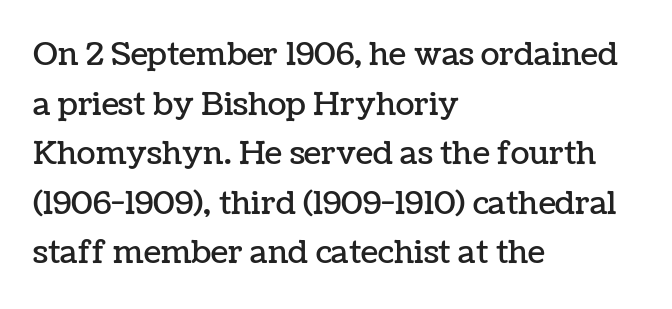
Q: Is the text italic (slanted)? A: No, it is upright.
Q: Is the text underlined? A: No.
Q: How is the paragraph aligned? A: Left-aligned.
Q: Is the spacing between letters normal or unusually wide? A: Normal.
Q: Is the spacing between lines tight, normal or loose? A: Normal.
Q: Width (condensed, normal, or wide)? A: Normal.
Q: Stroke contrast? A: Low.
Q: x-height? A: Medium.
Q: Monospaced? A: No.
